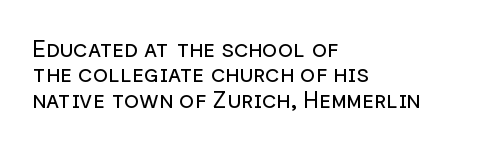
{"italic": "no", "bold": "no", "underline": "no", "align": "left", "line_spacing": "tight", "line_spacing_ratio": 1.1, "letter_spacing": "normal", "letter_spacing_em": 0.0, "glyph_px": 23}
